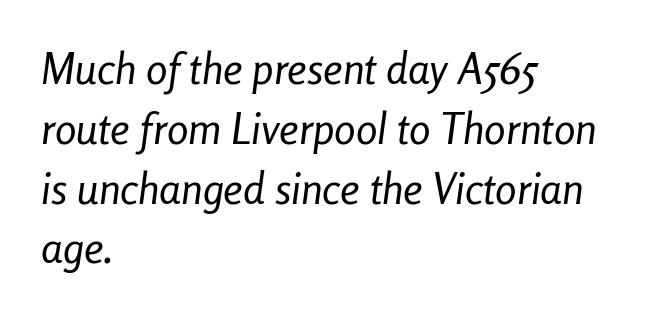
{"italic": "yes", "lean": "right", "slant_degrees": 8, "bold": "no", "weight": "regular", "width": "condensed", "stroke_contrast": "low", "x_height": "medium", "monospaced": "no", "underline": "no", "align": "left", "line_spacing": "normal", "line_spacing_ratio": 1.39, "letter_spacing": "normal", "letter_spacing_em": 0.0, "glyph_px": 43}
